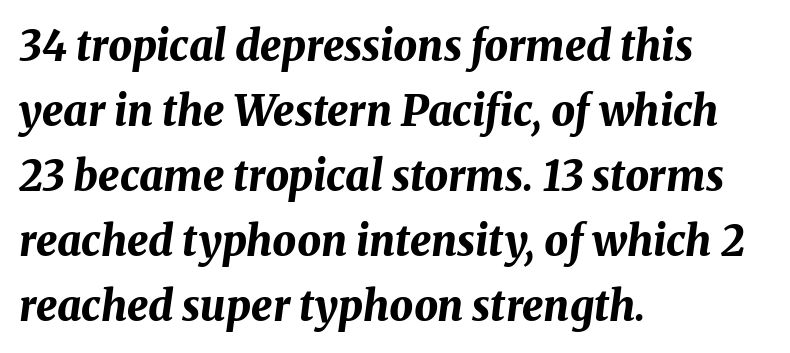
The image shows 42 px bold type, italic (leaning right); set left-aligned, normal line spacing (1.55x), normal letter spacing, not underlined; medium stroke contrast and a medium x-height.
